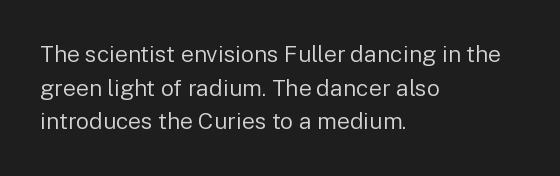
Q: Is the text bold? A: No.
Q: Is the text italic (slanted)? A: No, it is upright.
Q: Is the text underlined? A: No.
Q: How is the paragraph aligned? A: Left-aligned.
Q: Is the spacing between letters normal or unusually wide? A: Normal.
Q: Is the spacing between lines tight, normal or loose? A: Normal.
